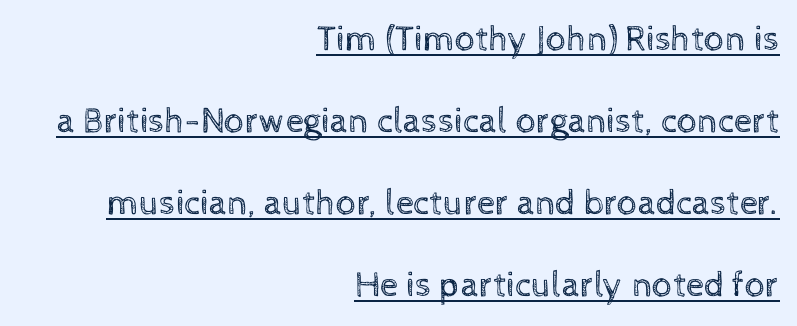
One-word summary of the alignment: right. Airy leading. Between one letter and the next there's only the usual sliver of space. Looks like regular typesetting: each glyph gets only the width it needs.
